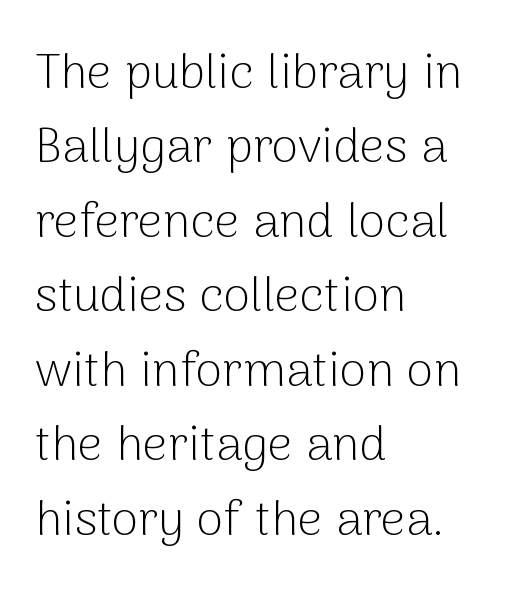
{"serif": "no", "italic": "no", "bold": "no", "weight": "light", "width": "normal", "stroke_contrast": "low", "x_height": "medium", "monospaced": "no", "underline": "no", "align": "left", "line_spacing": "normal", "line_spacing_ratio": 1.52, "letter_spacing": "normal", "letter_spacing_em": 0.0, "glyph_px": 49}
